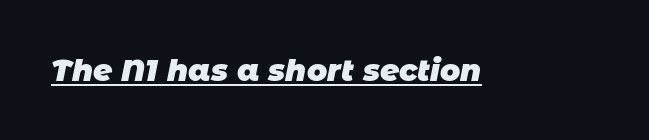
Q: Is the text bold? A: Yes.
Q: Is the typeface a serif or a sans-serif typeface? A: Sans-serif.
Q: Is the text underlined? A: Yes.
Q: Is the spacing between letters normal or unusually wide? A: Normal.
Q: Width (condensed, normal, or wide)? A: Normal.
Q: Stroke contrast? A: Low.
Q: x-height? A: Large.
Q: Monospaced? A: No.
